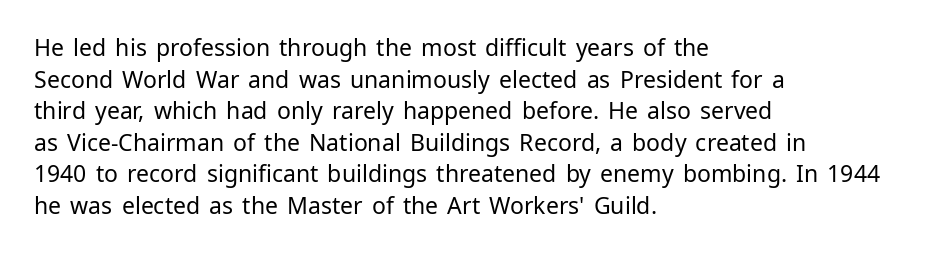
{"italic": "no", "bold": "no", "underline": "no", "align": "left", "line_spacing": "normal", "line_spacing_ratio": 1.37, "letter_spacing": "normal", "letter_spacing_em": 0.0, "glyph_px": 23}
